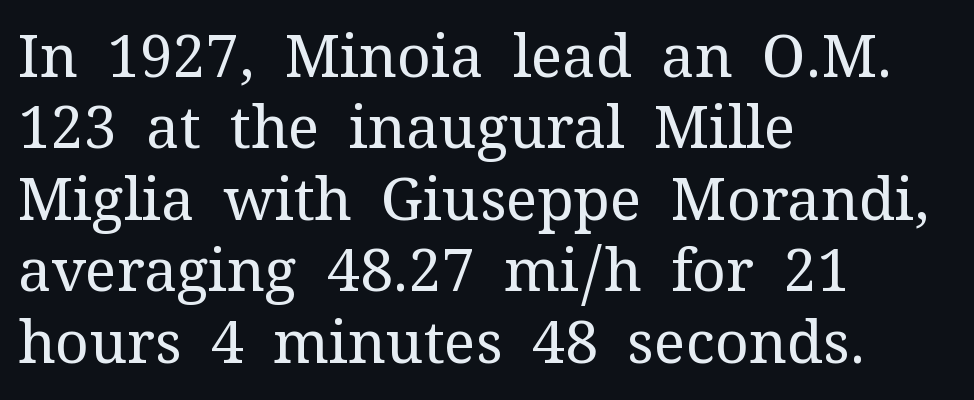
Q: Is the text bold? A: No.
Q: Is the text italic (slanted)? A: No, it is upright.
Q: Is the typeface a serif or a sans-serif typeface? A: Serif.
Q: Is the text underlined? A: No.
Q: How is the paragraph aligned? A: Left-aligned.
Q: Is the spacing between letters normal or unusually wide? A: Normal.
Q: Width (condensed, normal, or wide)? A: Normal.
Q: Stroke contrast? A: Medium.
Q: x-height? A: Medium.
Q: Monospaced? A: No.
